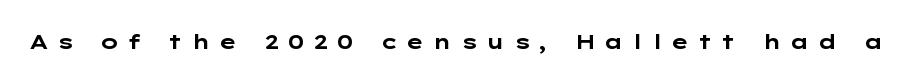
Q: Is the text bold? A: Yes.
Q: Is the text italic (slanted)? A: No, it is upright.
Q: Is the text underlined? A: No.
Q: Is the spacing between letters normal or unusually wide? A: Unusually wide.
